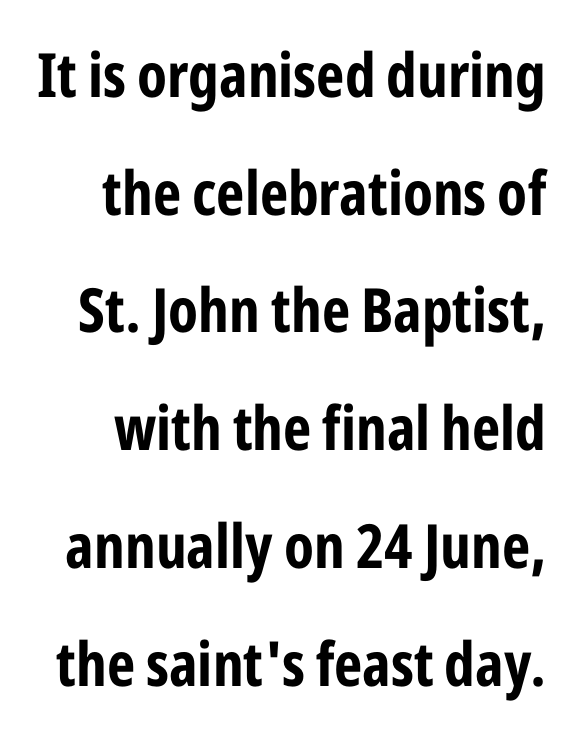
The image shows 61 px bold, condensed sans-serif type, upright; set loose line spacing (1.93x), normal letter spacing, not underlined; low stroke contrast and a medium x-height.
